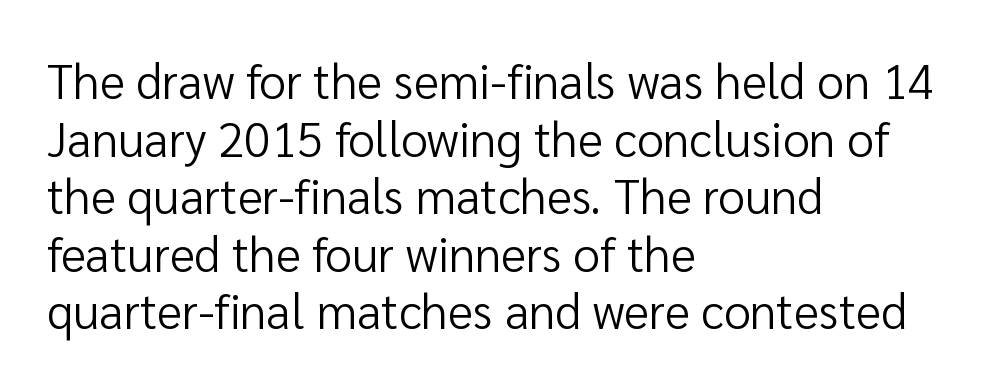
Upright lettering throughout. Each line starts at the same left margin while the right side varies. This sample has the flowing, uneven cadence of proportional lettering. In terms of letterform style, serifs are entirely absent. Vertical stems look standard width or narrower in stroke. Any mark beneath the type? The region is blank.
